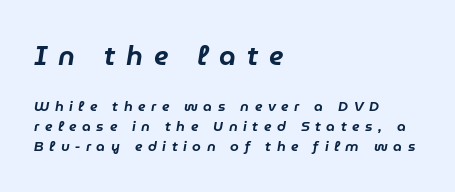
The image shows 27 px text type, italic (leaning right); set left-aligned, normal line spacing (1.42x), unusually wide letter spacing (+0.4 em), not underlined; the first (top) block is 1.93x larger.
